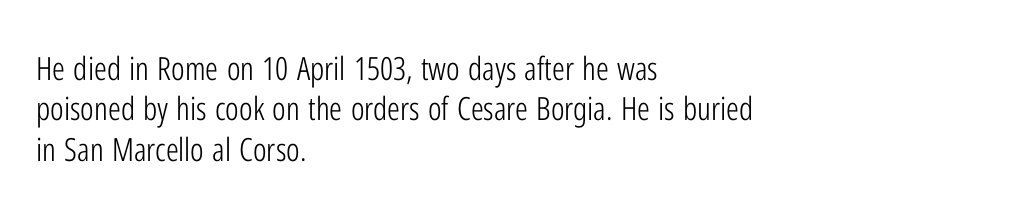
The image shows 32 px light, condensed sans-serif type, upright; set left-aligned, normal line spacing (1.26x), normal letter spacing, not underlined; low stroke contrast and a medium x-height.
